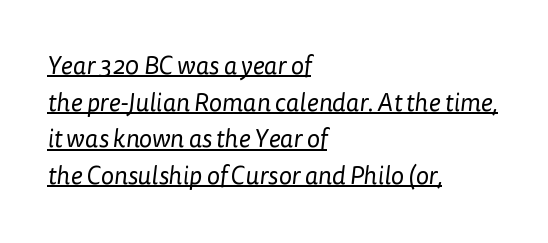
{"bold": "no", "underline": "yes", "align": "left", "line_spacing": "normal", "line_spacing_ratio": 1.47, "letter_spacing": "normal", "letter_spacing_em": 0.0, "glyph_px": 25}
